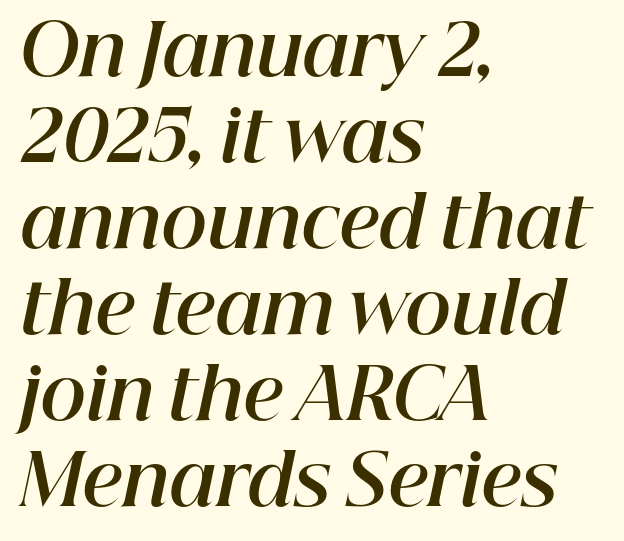
Q: Is the text bold? A: Yes.
Q: Is the text italic (slanted)? A: Yes, it leans right by about 12 degrees.
Q: Is the text underlined? A: No.
Q: How is the paragraph aligned? A: Left-aligned.
Q: Is the spacing between letters normal or unusually wide? A: Normal.
Q: Width (condensed, normal, or wide)? A: Normal.
Q: Stroke contrast? A: High.
Q: x-height? A: Medium.
Q: Monospaced? A: No.
